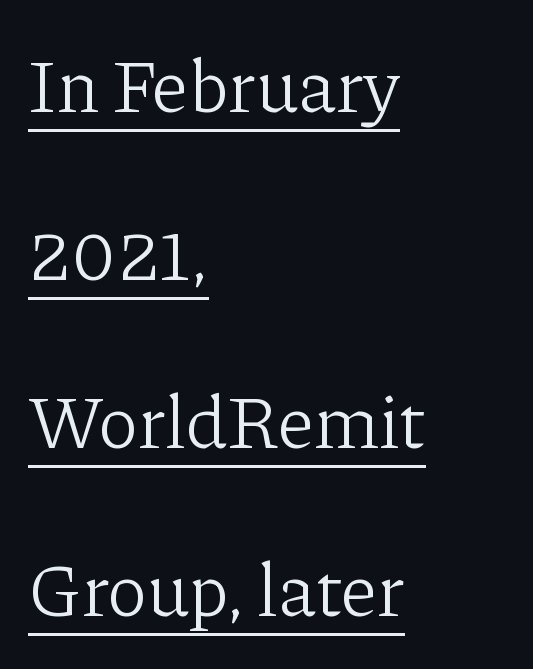
Unlike a clean sans, this face finishes its strokes with serifs. It's the straight-up-and-down kind of type. One glance says open: line gaps are wider than usual. Weight: in the light-to-regular range.
